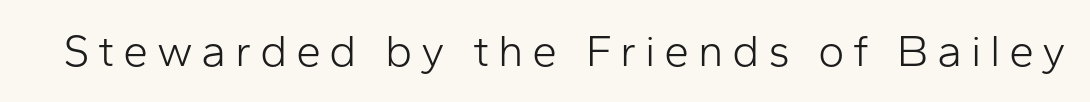
Underline: absent. Observe the absence of serifs on each vertical stroke in this sample. Does the lettering tilt? It doesn't — this is upright. These lines are rendered in a variable-pitch font. The passage shown is not bold in any degree.
